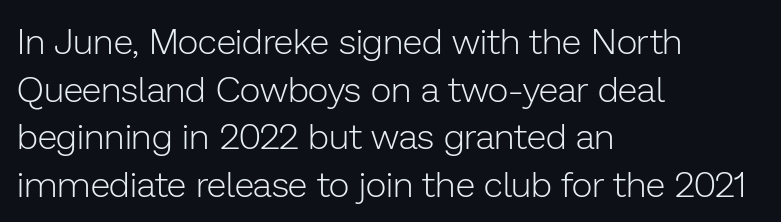
{"serif": "no", "italic": "no", "bold": "no", "weight": "light", "width": "normal", "stroke_contrast": "low", "x_height": "medium", "monospaced": "no", "underline": "no", "align": "left", "line_spacing": "normal", "line_spacing_ratio": 1.32, "letter_spacing": "normal", "letter_spacing_em": 0.0, "glyph_px": 36}
